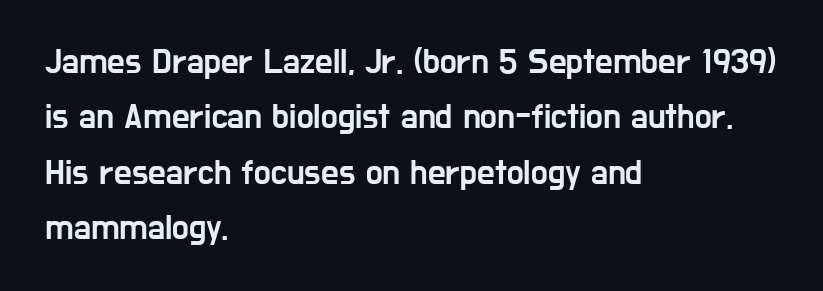
In terms of leading, this rendering sits right in the middle. A roman cut, with each character standing at attention. The space beneath each line is pristine and unruled. This rendering uses left alignment, leaving the right contour irregular. Tracking here is standard; glyphs follow each other at the usual distance. Check where the strokes stop: nothing finishes them off — pure sans.
